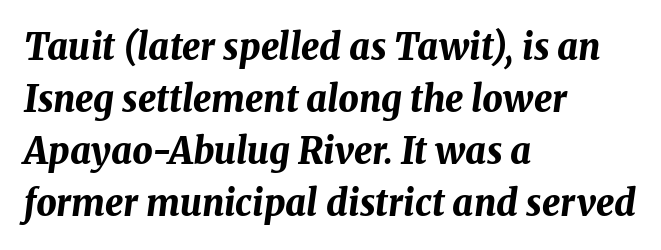
The image shows 36 px bold type, italic (leaning right); set left-aligned, normal line spacing (1.44x), normal letter spacing, not underlined; medium stroke contrast and a medium x-height.
